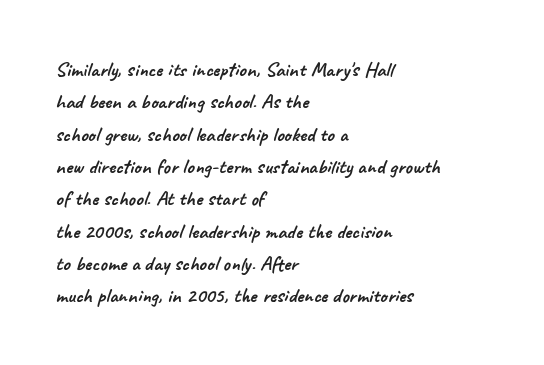
The image shows 21 px text type; set left-aligned, normal line spacing (1.54x), normal letter spacing, not underlined.
